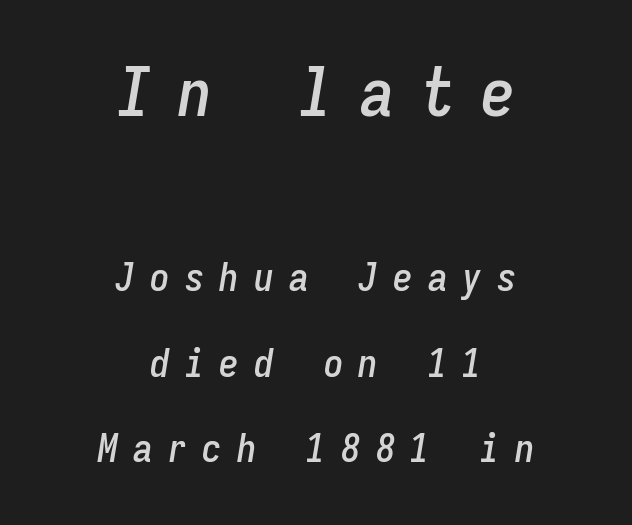
There's an unmistakable incline to the writing here. Fixed-width glyphs throughout — classic coding-font behaviour. If you measured baseline to baseline, you'd find a long distance. The designer gave the opening block more size than the closing block.
